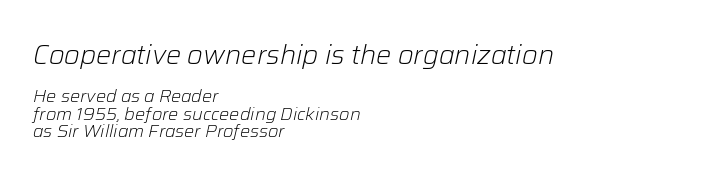
{"italic": "yes", "lean": "right", "slant_degrees": 12, "bold": "no", "underline": "no", "align": "left", "line_spacing": "tight", "line_spacing_ratio": 0.98, "letter_spacing": "normal", "letter_spacing_em": 0.0, "larger_block": "first", "size_ratio": 1.5, "glyph_px": 27}
